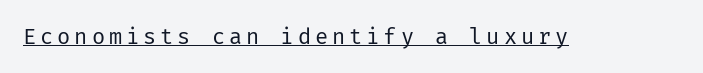
This sample uses an upright cut, with every glyph sitting square on the baseline. The face used here appears with an underline applied. Is the stroke heavy? The answer is a plain regular-or-lighter.
